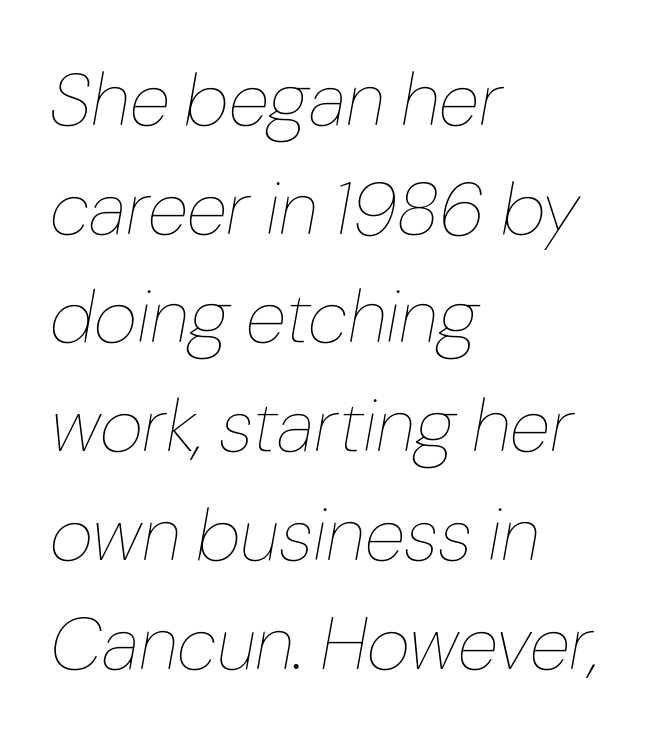
{"italic": "yes", "lean": "right", "slant_degrees": 10, "bold": "no", "weight": "thin", "width": "normal", "stroke_contrast": "low", "x_height": "medium", "monospaced": "no", "underline": "no", "align": "left", "line_spacing": "normal", "line_spacing_ratio": 1.45, "letter_spacing": "normal", "letter_spacing_em": 0.0, "glyph_px": 75}
